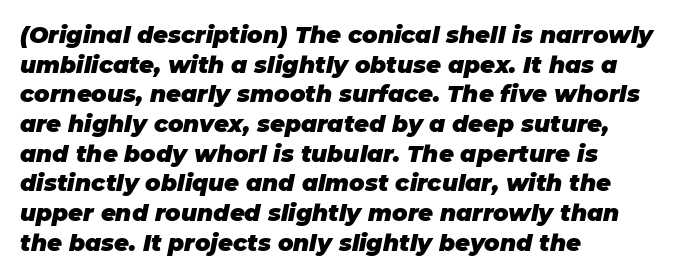
{"italic": "yes", "lean": "right", "slant_degrees": 11, "bold": "yes", "underline": "no", "align": "left", "line_spacing": "normal", "line_spacing_ratio": 1.29, "letter_spacing": "normal", "letter_spacing_em": 0.0, "glyph_px": 23}
